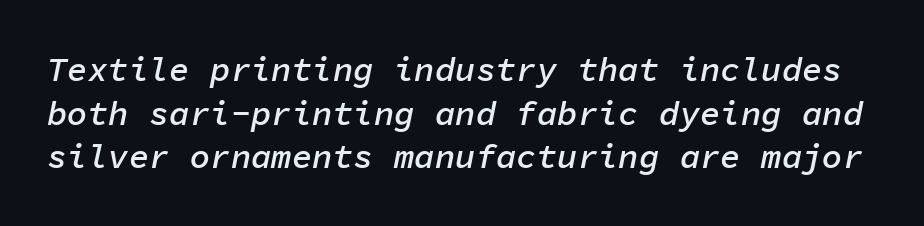
{"italic": "yes", "lean": "right", "slant_degrees": 11, "bold": "semi", "weight": "semibold", "width": "normal", "stroke_contrast": "low", "x_height": "medium", "monospaced": "yes", "underline": "no", "line_spacing": "normal", "line_spacing_ratio": 1.28, "letter_spacing": "normal", "letter_spacing_em": 0.0, "glyph_px": 34}
